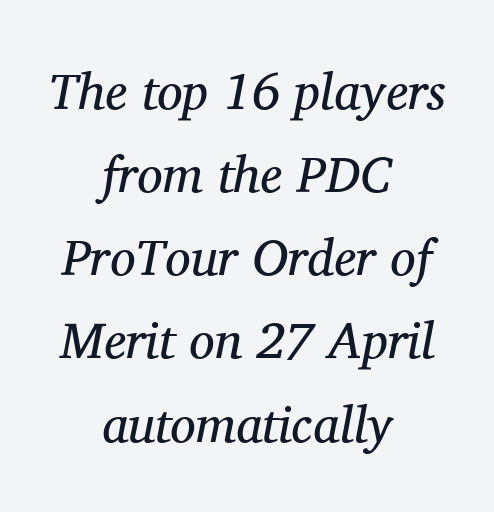
Q: Is the text bold? A: No.
Q: Is the text italic (slanted)? A: Yes, it leans right by about 11 degrees.
Q: Is the typeface a serif or a sans-serif typeface? A: Serif.
Q: Is the text underlined? A: No.
Q: How is the paragraph aligned? A: Centered.
Q: Is the spacing between letters normal or unusually wide? A: Normal.
Q: Is the spacing between lines tight, normal or loose? A: Normal.
Q: Width (condensed, normal, or wide)? A: Normal.
Q: Stroke contrast? A: Medium.
Q: x-height? A: Medium.
Q: Monospaced? A: No.
